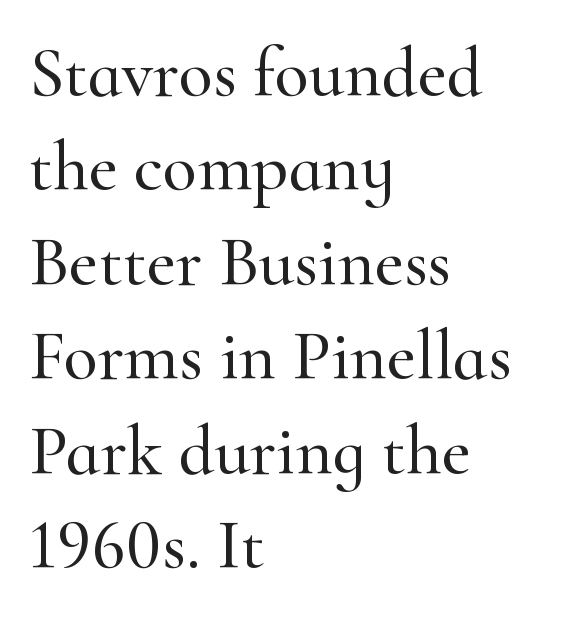
The image shows 71 px serif type, upright; set left-aligned, normal line spacing (1.33x), normal letter spacing, not underlined; high stroke contrast and a small x-height.
